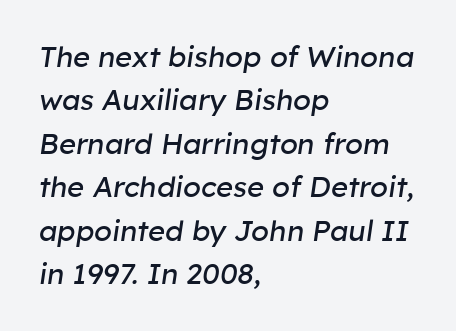
The image shows 29 px regular-weight type, italic (leaning right); set left-aligned, normal line spacing (1.5x), normal letter spacing, not underlined; low stroke contrast and a medium x-height.
